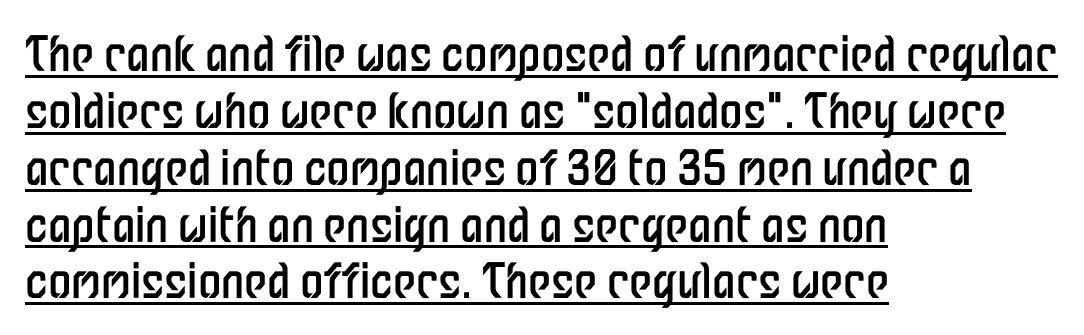
Where is the straight margin? On the left. Inter-character spacing is left at the font's built-in metrics. No heavy texture on the line: the type isn't bold. The text was rendered using a sans face with plain stroke endings.
